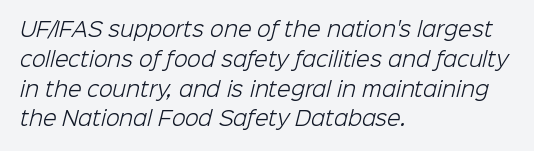
Q: Is the text bold? A: No.
Q: Is the text underlined? A: No.
Q: How is the paragraph aligned? A: Left-aligned.
Q: Is the spacing between letters normal or unusually wide? A: Normal.
Q: Is the spacing between lines tight, normal or loose? A: Normal.
